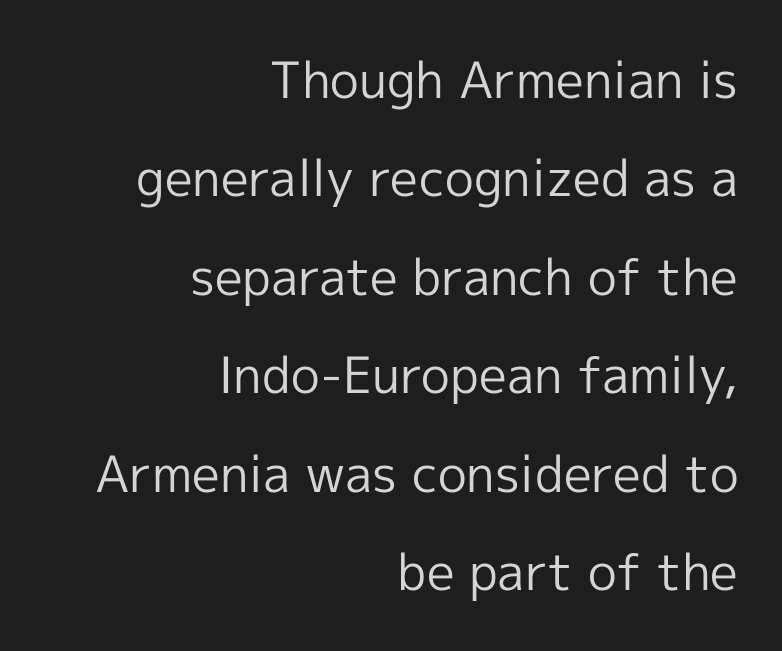
{"serif": "no", "italic": "no", "bold": "no", "weight": "regular", "width": "normal", "x_height": "medium", "monospaced": "no", "underline": "no", "align": "right", "line_spacing": "loose", "line_spacing_ratio": 1.97, "letter_spacing": "normal", "letter_spacing_em": 0.0, "glyph_px": 50}
